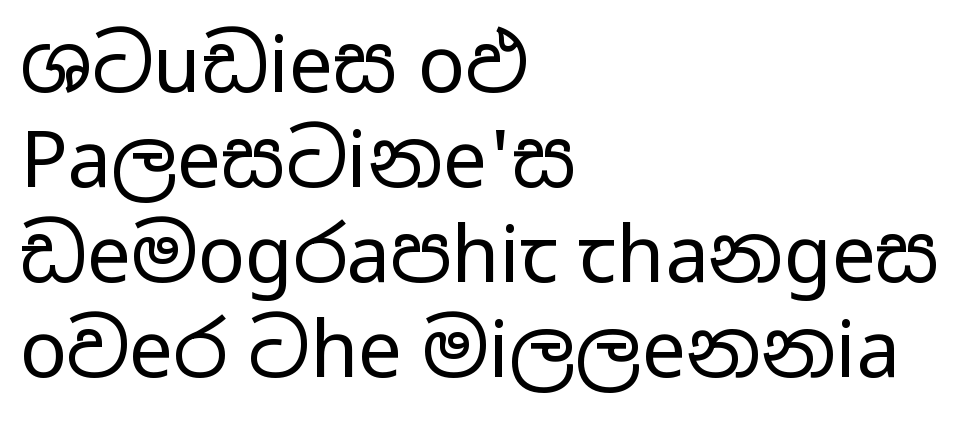
{"serif": "no", "italic": "no", "bold": "no", "weight": "regular", "width": "wide", "stroke_contrast": "low", "x_height": "medium", "monospaced": "no", "underline": "no", "align": "left", "line_spacing_ratio": 1.22, "letter_spacing": "normal", "letter_spacing_em": 0.0, "glyph_px": 78}
